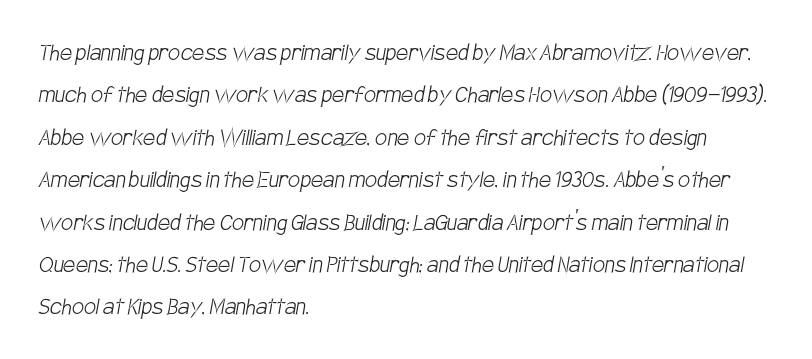
Q: Is the text bold? A: No.
Q: Is the text underlined? A: No.
Q: How is the paragraph aligned? A: Left-aligned.
Q: Is the spacing between letters normal or unusually wide? A: Normal.
Q: Is the spacing between lines tight, normal or loose? A: Normal.
